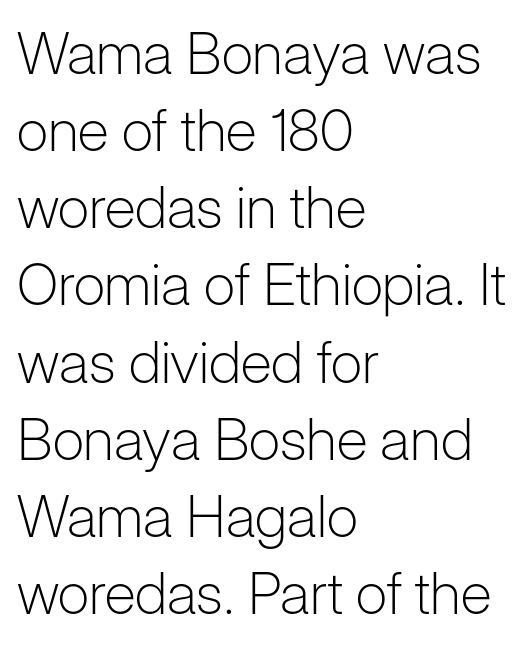
{"serif": "no", "italic": "no", "bold": "no", "weight": "light", "width": "normal", "stroke_contrast": "low", "x_height": "medium", "monospaced": "no", "underline": "no", "align": "left", "line_spacing": "normal", "line_spacing_ratio": 1.33, "letter_spacing": "normal", "letter_spacing_em": 0.0, "glyph_px": 58}
